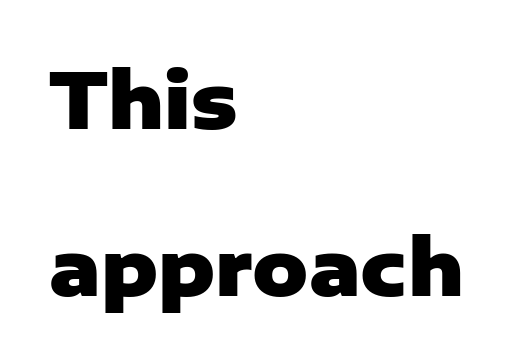
Q: Is the text bold? A: Yes.
Q: Is the text italic (slanted)? A: No, it is upright.
Q: Is the typeface a serif or a sans-serif typeface? A: Sans-serif.
Q: Is the text underlined? A: No.
Q: How is the paragraph aligned? A: Left-aligned.
Q: Is the spacing between letters normal or unusually wide? A: Normal.
Q: Is the spacing between lines tight, normal or loose? A: Loose.
Q: Width (condensed, normal, or wide)? A: Normal.
Q: Stroke contrast? A: Low.
Q: x-height? A: Medium.
Q: Monospaced? A: No.
